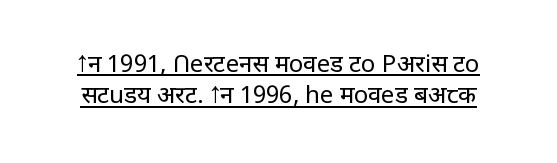
Vertical strokes here are truly vertical. The weight tops out at a normal text grade. Each line of the rendering has a horizontal stroke beneath the glyphs. Reading down the column, the eye jumps a familiar distance to each next line.
